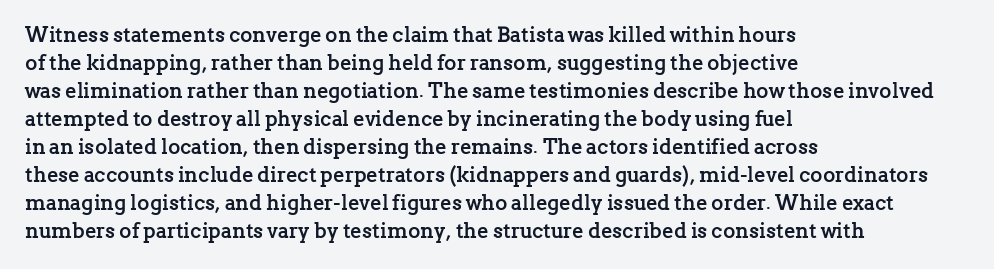
{"italic": "no", "bold": "yes", "underline": "no", "align": "left", "line_spacing": "normal", "line_spacing_ratio": 1.33, "letter_spacing": "normal", "letter_spacing_em": 0.0, "glyph_px": 21}
